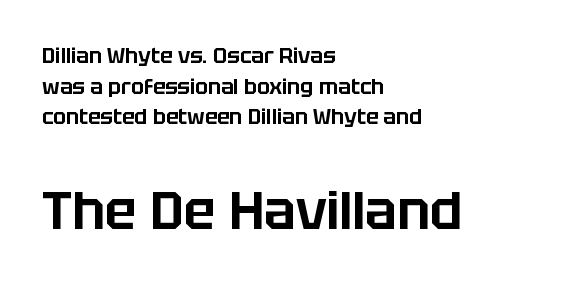
Regular leading. Compared with typical body copy, the letter spacing here is the same. Underline: absent. Italic: no, the glyphs are upright roman. The rendering shows plain stroke endings on the letterforms — a sans-serif design. Is the block centered? No — it sits flush against the left margin.
